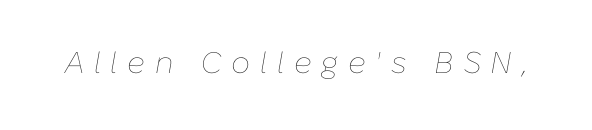
Q: Is the text bold? A: No.
Q: Is the text italic (slanted)? A: Yes, it leans right by about 10 degrees.
Q: Is the text underlined? A: No.
Q: Is the spacing between letters normal or unusually wide? A: Unusually wide.
Q: Width (condensed, normal, or wide)? A: Normal.
Q: Stroke contrast? A: Low.
Q: x-height? A: Medium.
Q: Monospaced? A: No.
